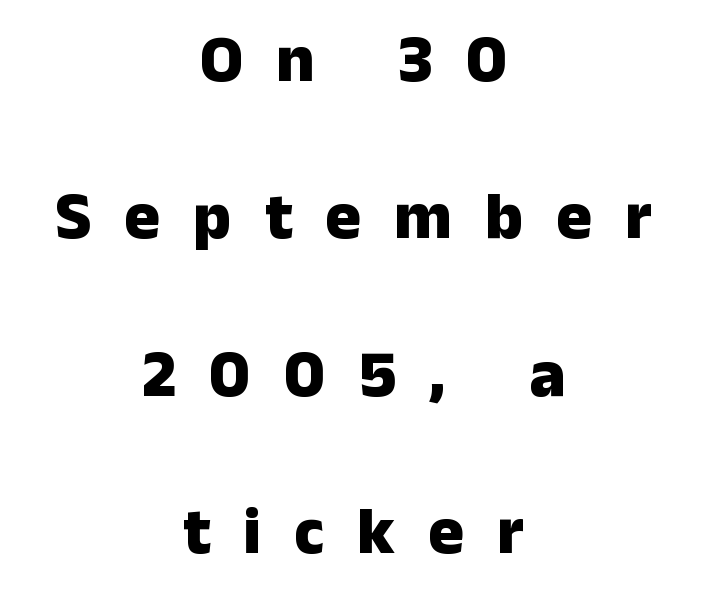
Q: Is the text bold? A: Yes.
Q: Is the text italic (slanted)? A: No, it is upright.
Q: Is the typeface a serif or a sans-serif typeface? A: Sans-serif.
Q: Is the text underlined? A: No.
Q: How is the paragraph aligned? A: Centered.
Q: Is the spacing between letters normal or unusually wide? A: Unusually wide.
Q: Is the spacing between lines tight, normal or loose? A: Loose.
Q: Width (condensed, normal, or wide)? A: Normal.
Q: Stroke contrast? A: Low.
Q: x-height? A: Medium.
Q: Monospaced? A: No.
